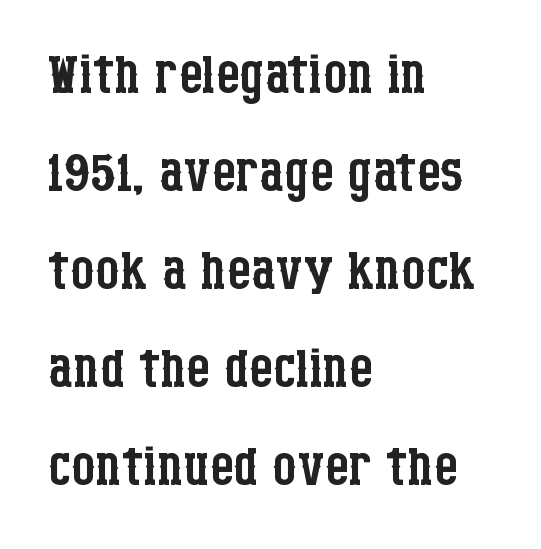
Q: Is the text bold? A: No.
Q: Is the text italic (slanted)? A: No, it is upright.
Q: Is the typeface a serif or a sans-serif typeface? A: Serif.
Q: Is the text underlined? A: No.
Q: How is the paragraph aligned? A: Left-aligned.
Q: Is the spacing between letters normal or unusually wide? A: Normal.
Q: Is the spacing between lines tight, normal or loose? A: Normal.
Q: Width (condensed, normal, or wide)? A: Condensed.
Q: Stroke contrast? A: Low.
Q: x-height? A: Large.
Q: Monospaced? A: No.
